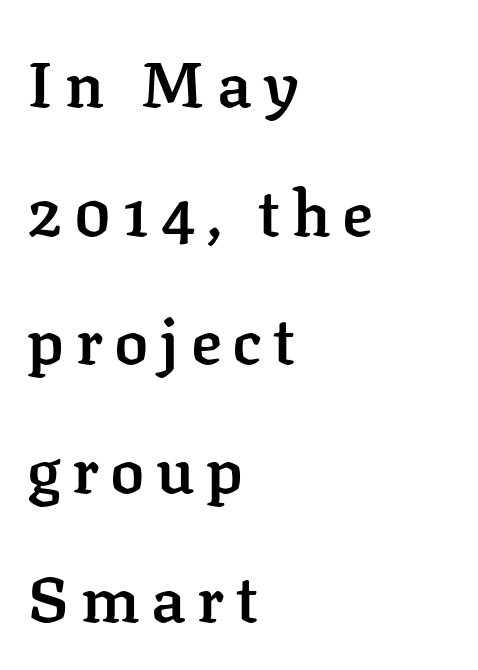
The image shows 64 px semibold serif type, upright; set left-aligned, loose line spacing (2.01x), not underlined; low stroke contrast and a medium x-height.
